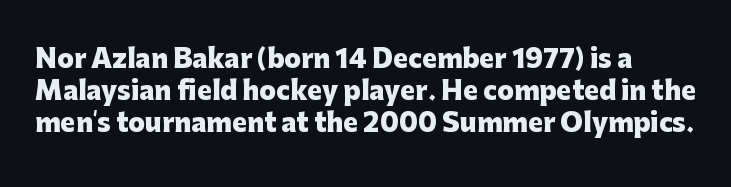
Each row of text sits above clean, open space. In terms of leading, this rendering sits right in the middle. Characters remain perfectly vertical along every line. The sample has been set heavy, in full bold. The horizontal fit of the characters is conventional and even.
